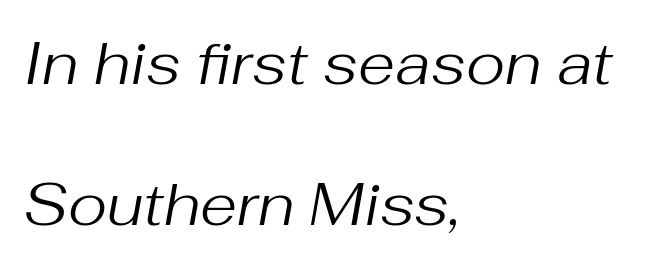
Q: Is the text bold? A: No.
Q: Is the text italic (slanted)? A: Yes, it leans right by about 10 degrees.
Q: Is the text underlined? A: No.
Q: How is the paragraph aligned? A: Left-aligned.
Q: Is the spacing between letters normal or unusually wide? A: Normal.
Q: Is the spacing between lines tight, normal or loose? A: Loose.
Q: Width (condensed, normal, or wide)? A: Normal.
Q: Stroke contrast? A: Medium.
Q: x-height? A: Medium.
Q: Monospaced? A: No.
